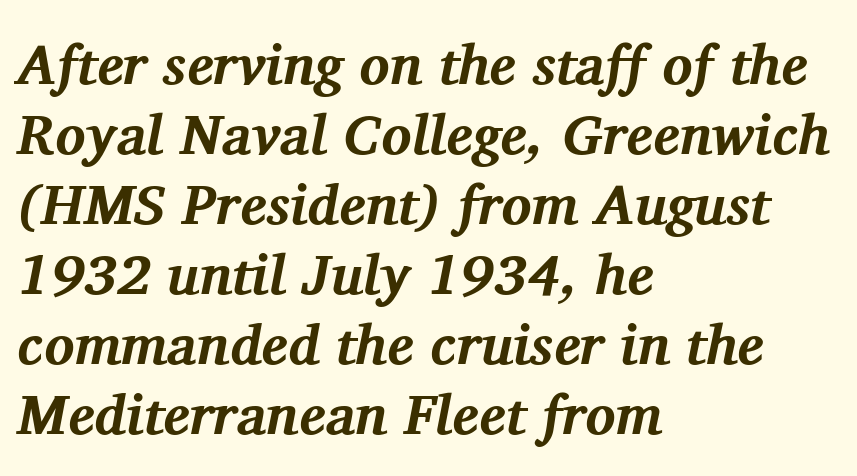
Note the varied advance widths — an 'i' is clearly narrower than an 'm'. The font is running at its bold setting. The lines in this sample share a left origin and differ only in where they stop. Check where the strokes stop: tiny serifs finish them off. The rows are spaced the way most documents space them.
